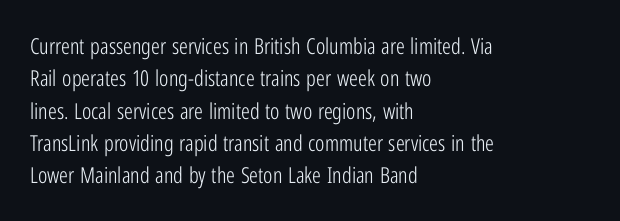
The image shows 22 px text type, upright; set left-aligned, normal line spacing (1.47x), normal letter spacing, not underlined.
